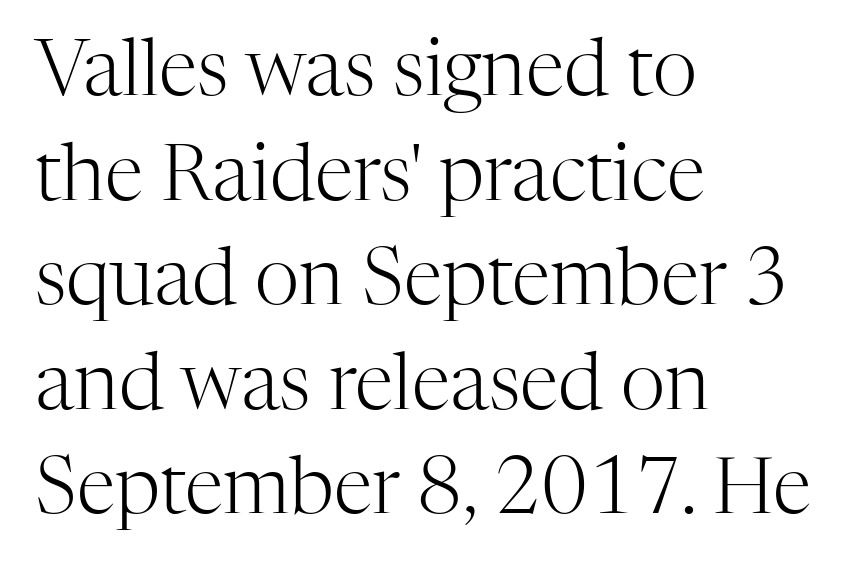
If you drew a ruler down the left edge, every line would touch it. Letter spacing: default. Quick note: underline off. Weight: regular or lighter. Posture: vertical. The characters display serif detailing at their extremities.
